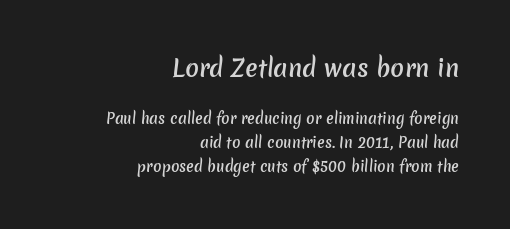
In CSS terms this would be text-align: right. The horizontal fit of the characters is conventional and even. This block has exactly the height ordinary leading produces. Whoever set this made the first block the dominant, larger element. Quick note: underline off. I'd describe the lettering as semibold — firm but not a full bold.
